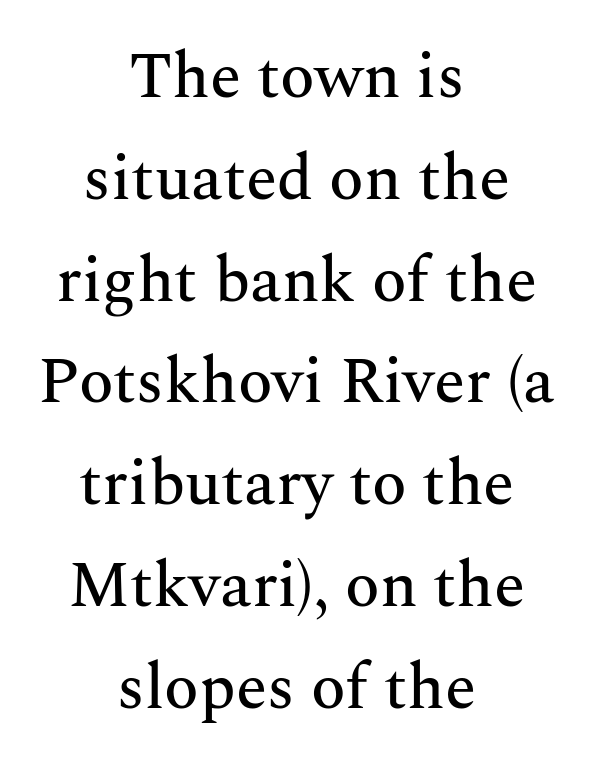
{"serif": "yes", "italic": "no", "width": "normal", "stroke_contrast": "medium", "x_height": "medium", "monospaced": "no", "underline": "no", "align": "center", "line_spacing": "normal", "line_spacing_ratio": 1.59, "letter_spacing": "normal", "letter_spacing_em": 0.0, "glyph_px": 64}
